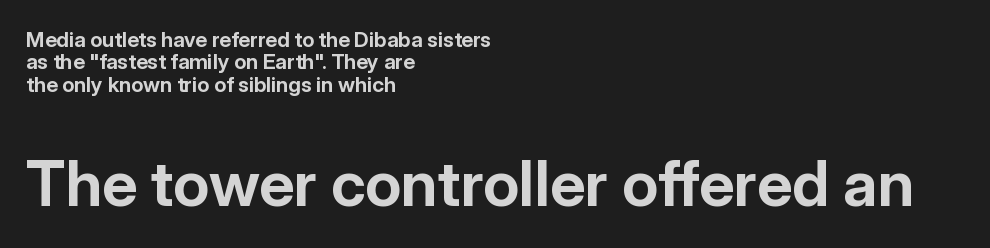
The image shows 63 px bold sans-serif type, upright; set left-aligned, tight line spacing (1.07x), normal letter spacing, not underlined; the second (bottom) block is 3.0x larger; low stroke contrast and a medium x-height.
